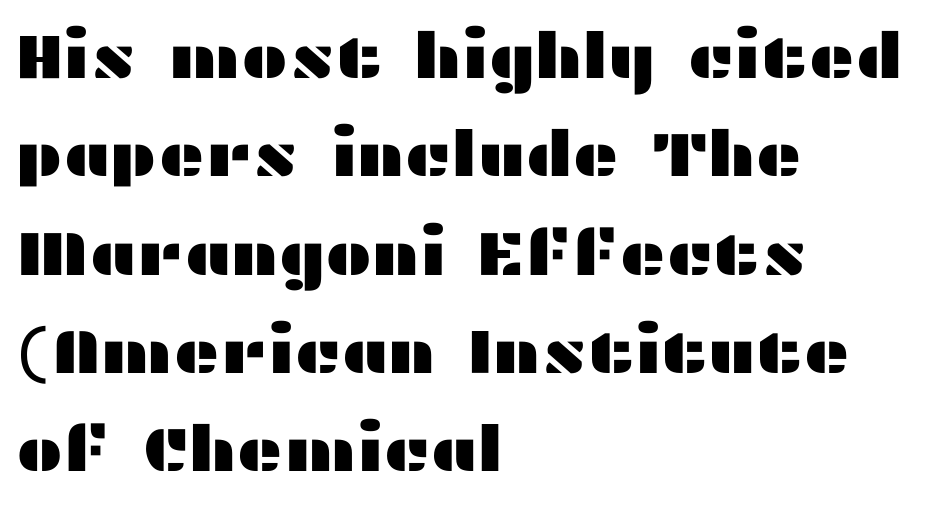
Look at the bottom of the vertical strokes: they stop flat, with no serifs. The passage shown has conventional tracking throughout. The zone under the glyphs is completely vacant. Upright lettering throughout. A classic flush-left, rag-right setting is used for this passage.
